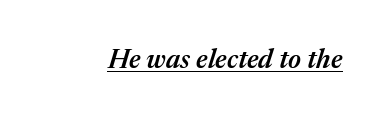
{"italic": "yes", "lean": "right", "slant_degrees": 17, "bold": "semi", "underline": "yes", "letter_spacing": "normal", "letter_spacing_em": 0.0, "glyph_px": 27}
